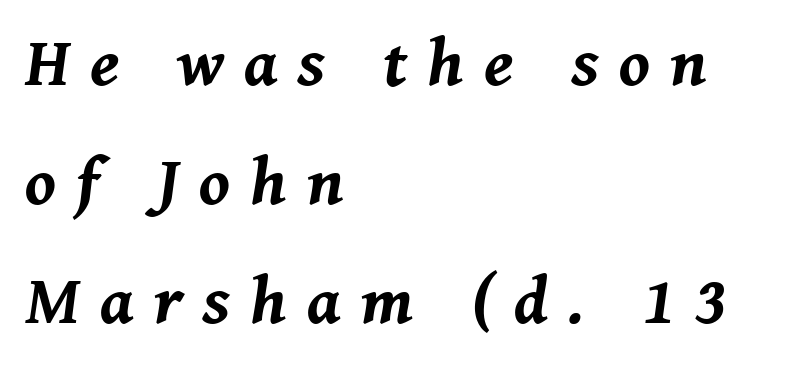
{"italic": "yes", "lean": "right", "slant_degrees": 8, "bold": "yes", "weight": "bold", "width": "normal", "stroke_contrast": "medium", "x_height": "medium", "monospaced": "no", "underline": "no", "align": "left", "line_spacing_ratio": 1.75, "letter_spacing": "wide", "letter_spacing_em": 0.3, "glyph_px": 68}
